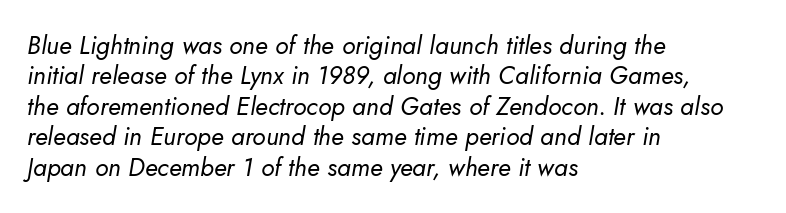
The image shows 25 px text type, italic (leaning right); set left-aligned, line spacing 1.22x, normal letter spacing, not underlined.
